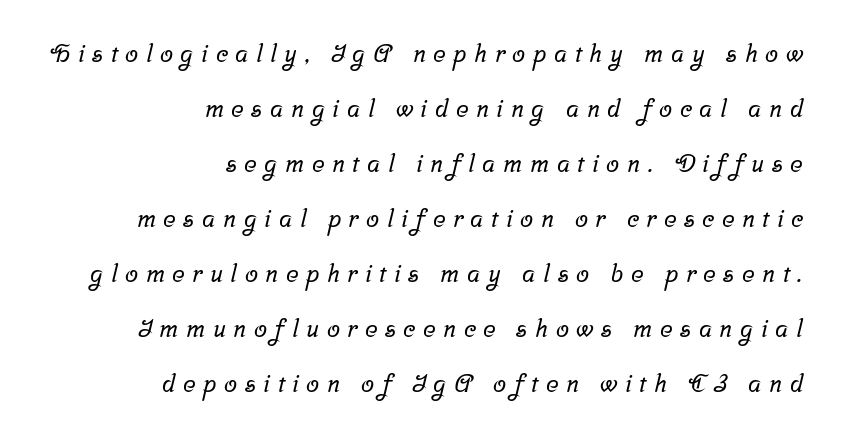
{"underline": "no", "align": "right", "line_spacing": "loose", "line_spacing_ratio": 2.29, "letter_spacing": "wide", "letter_spacing_em": 0.31, "glyph_px": 24}
